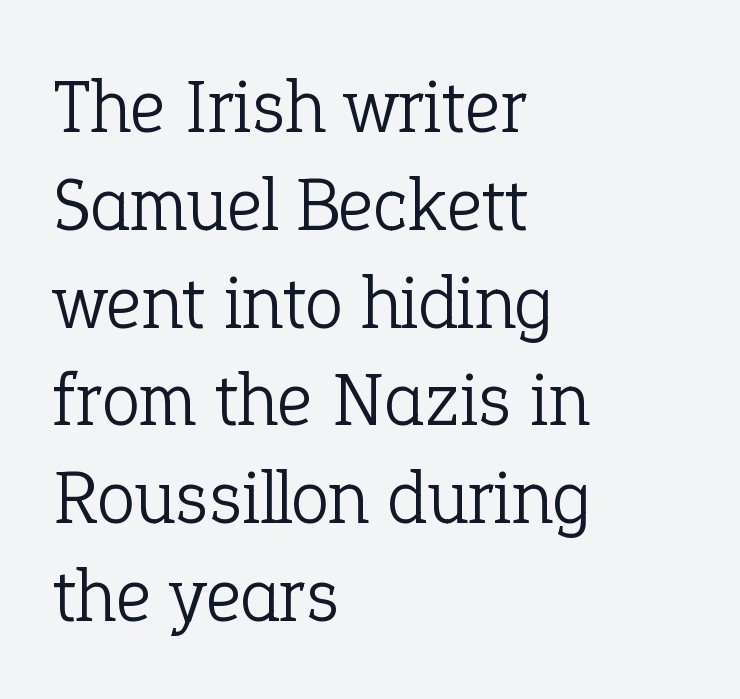
Compared with typical body copy, the letter spacing here is the same. Is there any slant? The stems are plumb. Is this a fixed-width face? No — the glyphs have proportional, varying widths. Is this a sans? No — the strokes have serifs. Which margin do the lines hug? The left one — the right edge is uneven.
